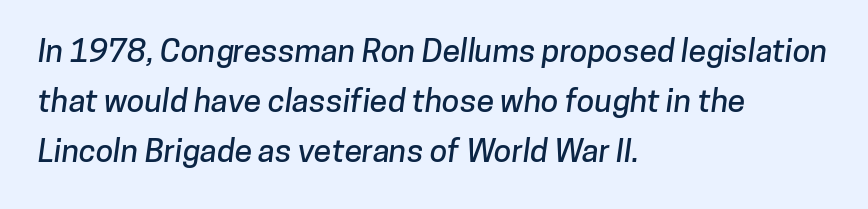
Q: Is the typeface a serif or a sans-serif typeface? A: Sans-serif.
Q: Is the text underlined? A: No.
Q: How is the paragraph aligned? A: Left-aligned.
Q: Is the spacing between letters normal or unusually wide? A: Normal.
Q: Is the spacing between lines tight, normal or loose? A: Normal.
Q: Width (condensed, normal, or wide)? A: Normal.
Q: Stroke contrast? A: Low.
Q: x-height? A: Medium.
Q: Monospaced? A: No.
